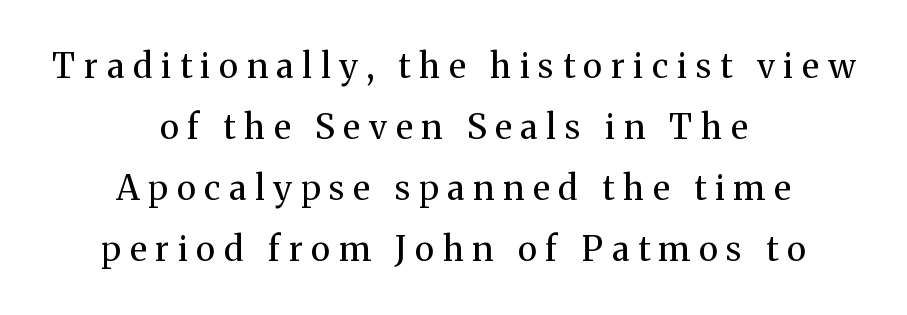
{"serif": "yes", "italic": "no", "bold": "no", "weight": "regular", "width": "normal", "stroke_contrast": "medium", "x_height": "medium", "monospaced": "no", "underline": "no", "align": "center", "line_spacing_ratio": 1.79, "letter_spacing": "wide", "letter_spacing_em": 0.26, "glyph_px": 34}
